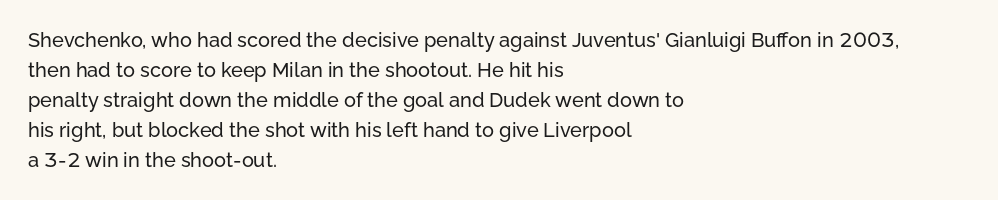
{"italic": "no", "underline": "no", "align": "left", "line_spacing": "normal", "line_spacing_ratio": 1.5, "letter_spacing": "normal", "letter_spacing_em": 0.0, "glyph_px": 20}
